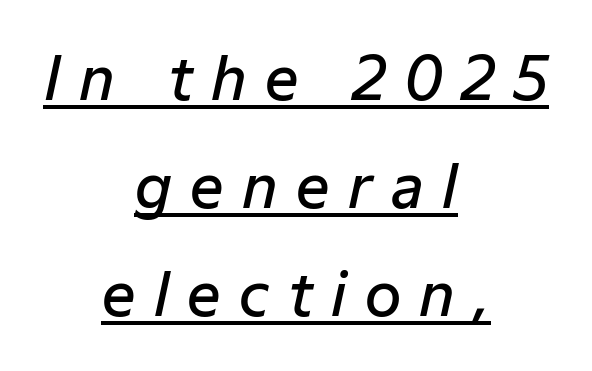
{"italic": "yes", "lean": "right", "slant_degrees": 12, "bold": "semi", "weight": "semibold", "width": "normal", "stroke_contrast": "low", "x_height": "medium", "monospaced": "no", "underline": "yes", "align": "center", "line_spacing_ratio": 1.83, "letter_spacing": "wide", "letter_spacing_em": 0.31, "glyph_px": 59}
